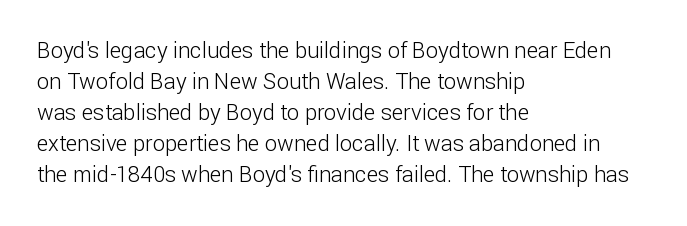
Q: Is the text bold? A: No.
Q: Is the text italic (slanted)? A: No, it is upright.
Q: Is the text underlined? A: No.
Q: How is the paragraph aligned? A: Left-aligned.
Q: Is the spacing between letters normal or unusually wide? A: Normal.
Q: Is the spacing between lines tight, normal or loose? A: Normal.
